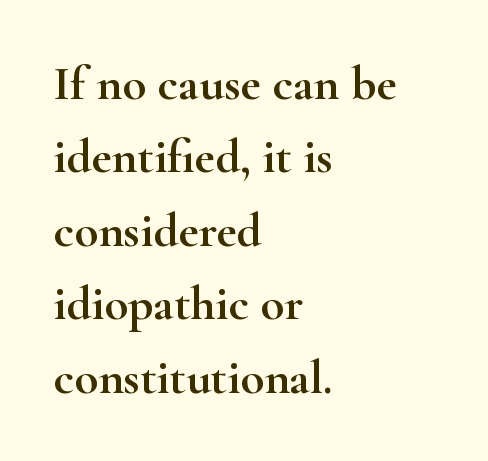
Serifs: yes, visible at the terminals of the letterforms. Between one letter and the next there's only the usual sliver of space. These lines are rendered in a variable-pitch font. Posture: upright roman. Whoever set this chose a conventional vertical rhythm. The zone under the glyphs is completely vacant.
